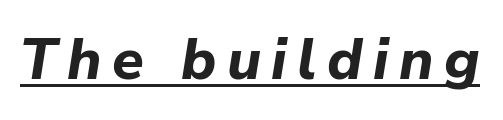
The image shows 58 px bold type, italic (leaning right); set underlined; low stroke contrast and a medium x-height.
